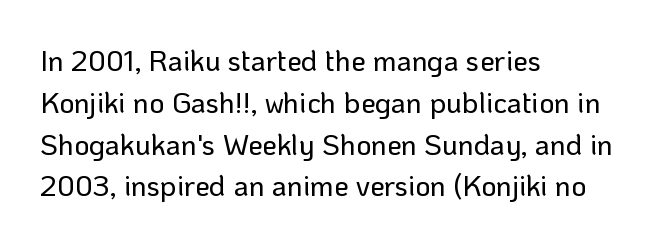
Bare-footed words on every line. You can tell from the bare stems that sans-serif type was used. The type sits square on the baseline with zero lean. You could not count columns in this text — the font is proportionally spaced.
